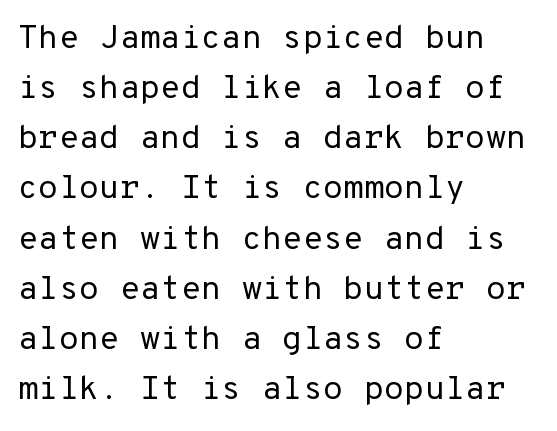
Default kerning and tracking; the words read as compact shapes. Line starts are locked; line ends wander. Each letter's strokes conclude bluntly, with no projecting serifs. The lettering stays uniformly vertical, giving the passage a roman look. The strokes carry an ordinary text weight at most. Leading matches the norm, producing a regular column.
